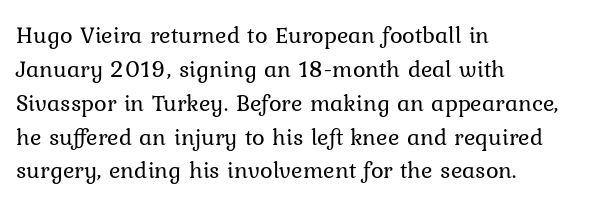
Q: Is the text bold? A: No.
Q: Is the text italic (slanted)? A: No, it is upright.
Q: Is the text underlined? A: No.
Q: How is the paragraph aligned? A: Left-aligned.
Q: Is the spacing between letters normal or unusually wide? A: Normal.
Q: Is the spacing between lines tight, normal or loose? A: Normal.
